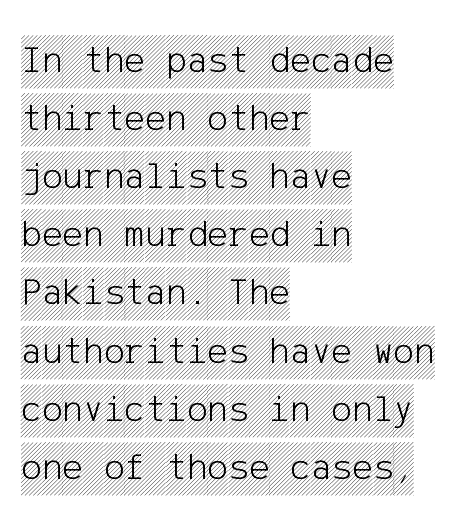
The image shows 39 px condensed type, upright; set left-aligned, normal line spacing (1.49x), normal letter spacing, not underlined; a large x-height.
